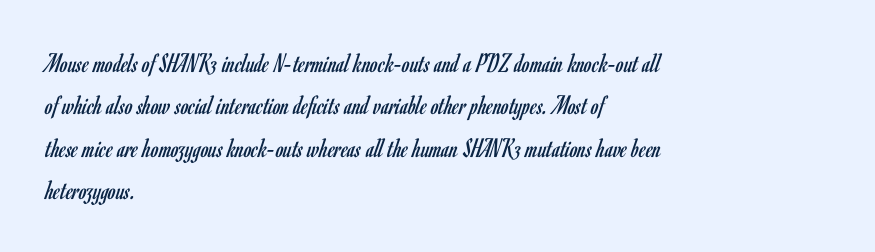
These lines stack with their left ends in a neat column. Words float on clear page, feet unadorned. Bold? No — there's no thickening of the strokes. The rendering shows plain stroke endings on the letterforms — a sans-serif design.
